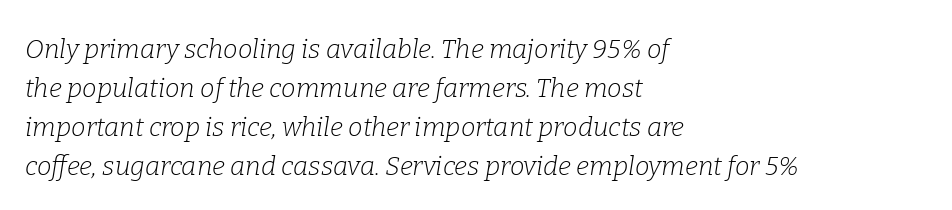
The strip under each line holds only bare page. The rendering uses a moderate line-height, typical for paragraphs. Observe the ordinary spacing: letters are neighbours, not strangers. The cut favours lightness, reaching ordinary text weight at its darkest. The rendering anchors every line to the left-hand side.
